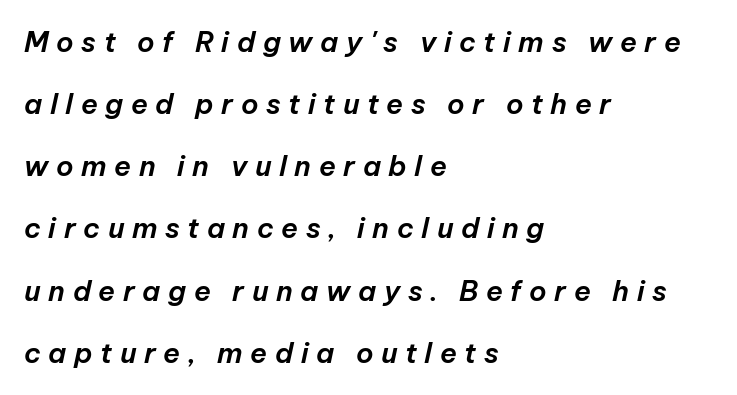
The image shows 28 px text type, italic (leaning right); set left-aligned, loose line spacing (2.22x), unusually wide letter spacing (+0.27 em), not underlined; low stroke contrast and a medium x-height.
